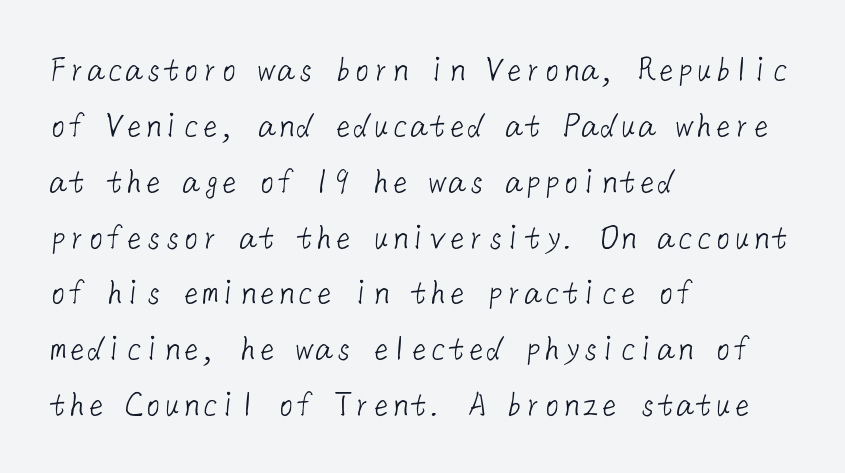
The image shows 38 px light sans-serif type; set left-aligned, normal line spacing (1.47x), normal letter spacing, not underlined; low stroke contrast and a medium x-height.
